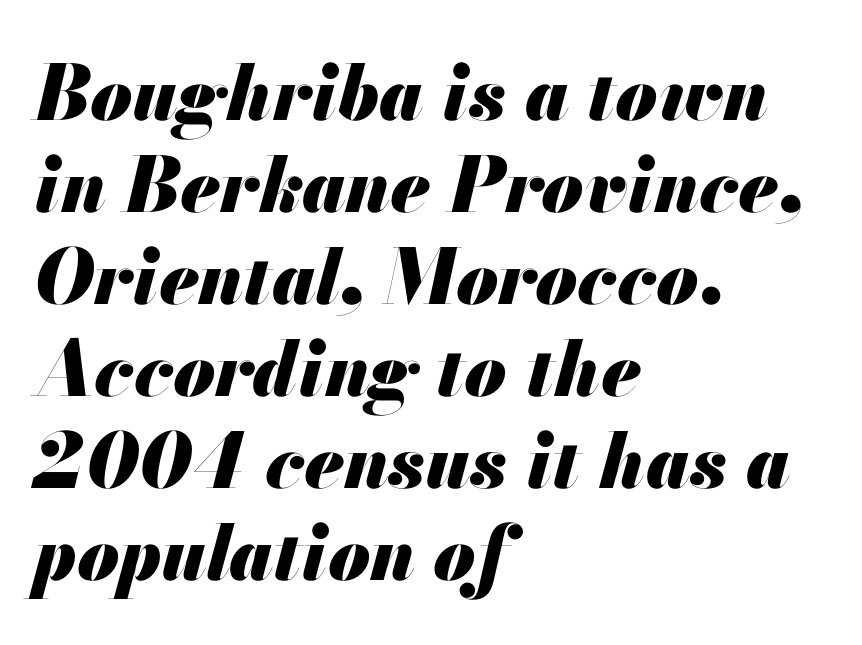
{"italic": "yes", "lean": "right", "slant_degrees": 13, "bold": "yes", "weight": "heavy", "width": "normal", "stroke_contrast": "medium", "x_height": "small", "monospaced": "no", "underline": "no", "align": "left", "line_spacing_ratio": 1.21, "letter_spacing": "normal", "letter_spacing_em": 0.0, "glyph_px": 76}
